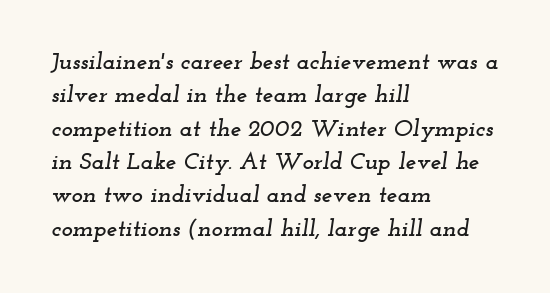
This sample keeps an unexceptional amount of space between lines. These lines are set flush left with a ragged right edge. Unmarked baselines from the first word to the last. Slant detected: the letters are inclined. There is no visible air inserted between adjacent glyphs.
